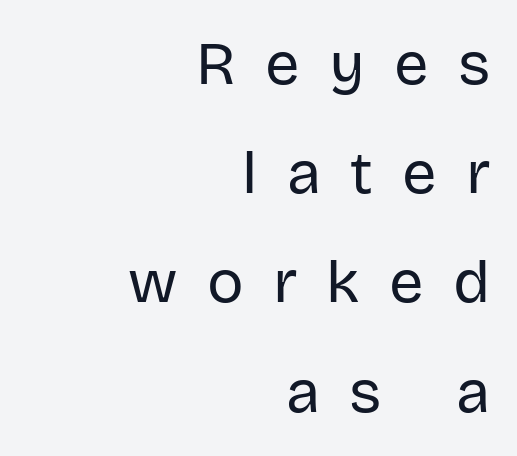
The image shows 61 px regular-weight sans-serif type, upright; set right-aligned, line spacing 1.79x, unusually wide letter spacing (+0.48 em), not underlined; low stroke contrast and a large x-height.
